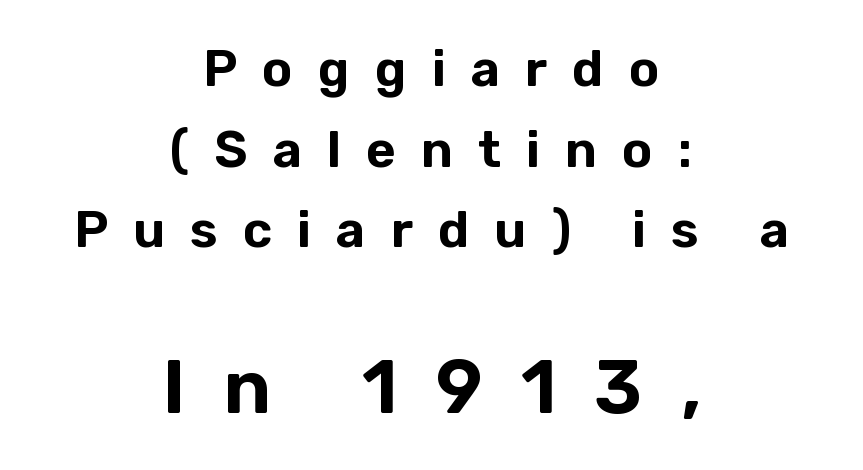
Compared with typical paragraphs, the rows here are spaced about the same. The type sits square on the baseline with zero lean. Bigger letters appear in the bottom chunk; the top chunk is reduced. Display-style spreading of the glyphs; the letterfit is very open.
